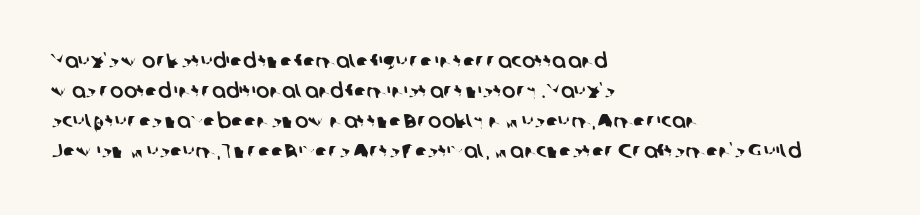
Students, observe: this is what conventionally led text looks like. The lines are quadded left. Clear beneath every line of the passage. Honestly, the letter spacing is just normal — you wouldn't notice it.
